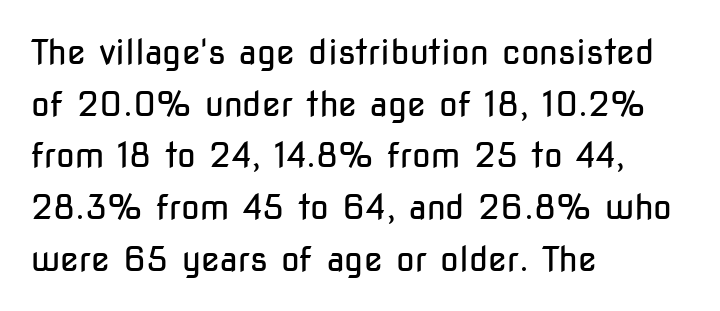
Q: Is the text bold? A: No.
Q: Is the text italic (slanted)? A: No, it is upright.
Q: Is the typeface a serif or a sans-serif typeface? A: Sans-serif.
Q: Is the text underlined? A: No.
Q: How is the paragraph aligned? A: Left-aligned.
Q: Is the spacing between letters normal or unusually wide? A: Normal.
Q: Is the spacing between lines tight, normal or loose? A: Normal.
Q: Width (condensed, normal, or wide)? A: Condensed.
Q: Stroke contrast? A: Low.
Q: x-height? A: Medium.
Q: Monospaced? A: No.
